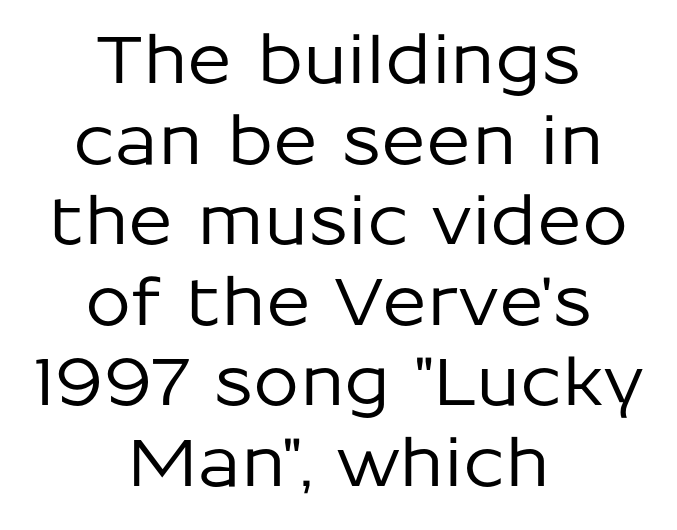
{"serif": "no", "italic": "no", "width": "normal", "stroke_contrast": "low", "x_height": "medium", "monospaced": "no", "underline": "no", "align": "center", "line_spacing_ratio": 1.22, "letter_spacing": "normal", "letter_spacing_em": 0.0, "glyph_px": 66}
